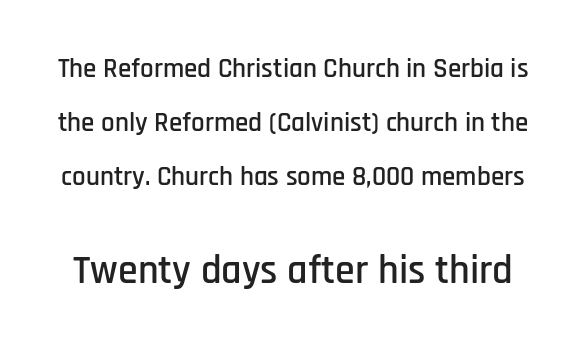
Q: Is the text italic (slanted)? A: No, it is upright.
Q: Is the typeface a serif or a sans-serif typeface? A: Sans-serif.
Q: Is the text underlined? A: No.
Q: Is the spacing between letters normal or unusually wide? A: Normal.
Q: Is the spacing between lines tight, normal or loose? A: Loose.
Q: Which block of text is set in a larger size, the first (top) or the second (bottom)? A: The second (bottom) one.
Q: Width (condensed, normal, or wide)? A: Condensed.
Q: Stroke contrast? A: Low.
Q: x-height? A: Large.
Q: Monospaced? A: No.
